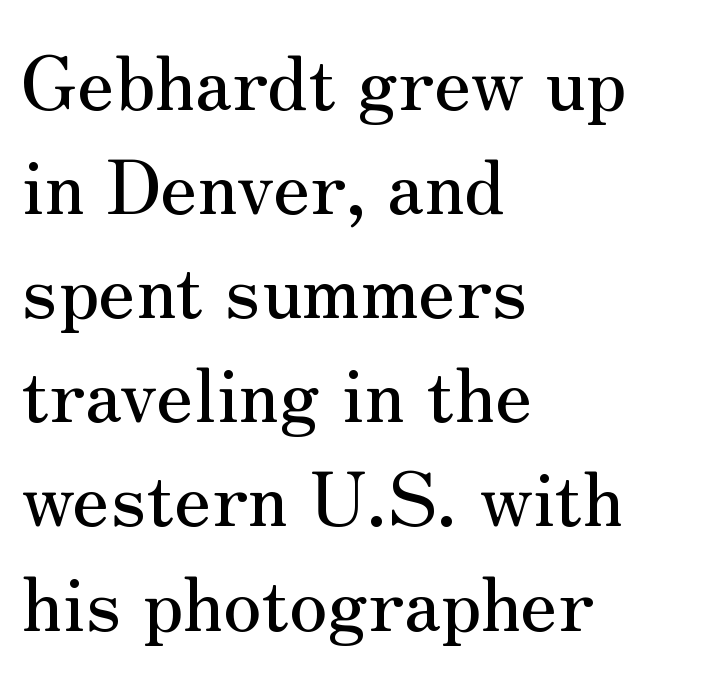
Q: Is the text italic (slanted)? A: No, it is upright.
Q: Is the typeface a serif or a sans-serif typeface? A: Serif.
Q: Is the text underlined? A: No.
Q: How is the paragraph aligned? A: Left-aligned.
Q: Is the spacing between letters normal or unusually wide? A: Normal.
Q: Is the spacing between lines tight, normal or loose? A: Normal.
Q: Width (condensed, normal, or wide)? A: Normal.
Q: Stroke contrast? A: Medium.
Q: x-height? A: Small.
Q: Monospaced? A: No.
